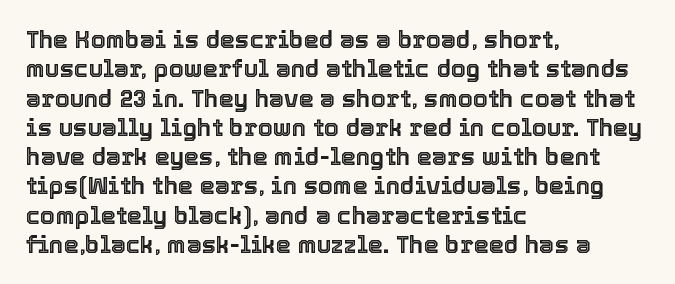
Q: Is the text italic (slanted)? A: No, it is upright.
Q: Is the text underlined? A: No.
Q: How is the paragraph aligned? A: Left-aligned.
Q: Is the spacing between letters normal or unusually wide? A: Normal.
